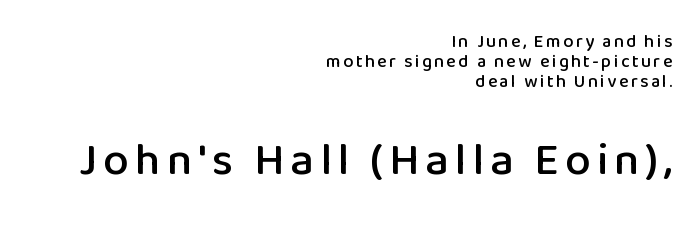
Regarding serifs, this sample does without them. A roman cut, with each character standing at attention. Short and long lines alike share a common ending point at right. This sample has the flowing, uneven cadence of proportional lettering. The line-height multiplier appears low, near solid setting. Size hierarchy here favors the trailing block over the leading one.
